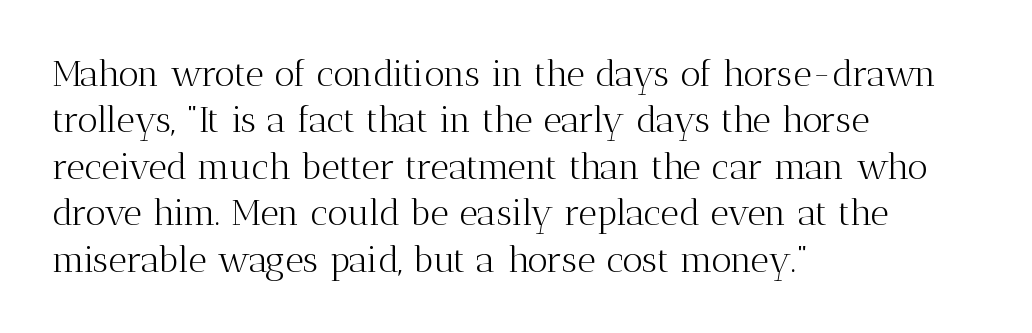
The image shows 36 px light serif type, upright; set left-aligned, normal line spacing (1.29x), normal letter spacing, not underlined; medium stroke contrast and a medium x-height.
